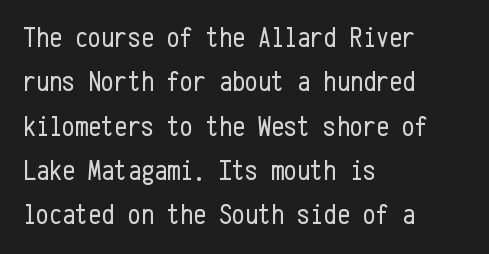
The image shows 29 px regular-weight, condensed sans-serif type, upright, monospaced; set left-aligned, normal line spacing (1.53x), normal letter spacing, not underlined; low stroke contrast and a medium x-height.
